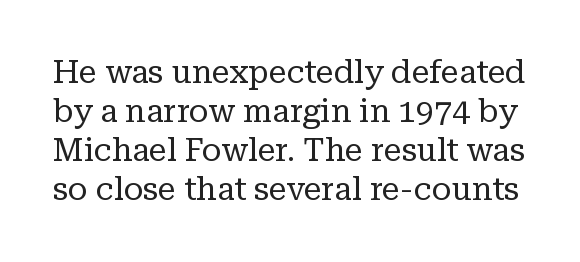
{"serif": "yes", "italic": "no", "bold": "no", "weight": "regular", "width": "normal", "stroke_contrast": "low", "x_height": "medium", "monospaced": "no", "underline": "no", "line_spacing_ratio": 1.22, "letter_spacing": "normal", "letter_spacing_em": 0.0, "glyph_px": 32}
